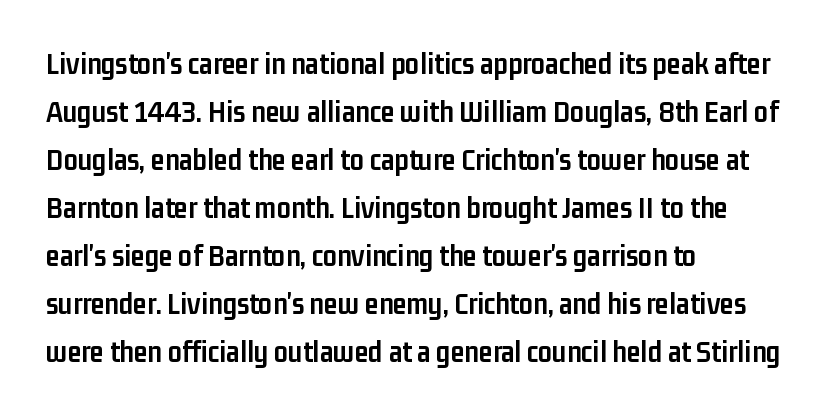
Q: Is the text bold? A: Yes.
Q: Is the text italic (slanted)? A: No, it is upright.
Q: Is the typeface a serif or a sans-serif typeface? A: Sans-serif.
Q: Is the text underlined? A: No.
Q: How is the paragraph aligned? A: Left-aligned.
Q: Is the spacing between letters normal or unusually wide? A: Normal.
Q: Is the spacing between lines tight, normal or loose? A: Normal.
Q: Width (condensed, normal, or wide)? A: Condensed.
Q: Stroke contrast? A: Low.
Q: x-height? A: Medium.
Q: Monospaced? A: No.
